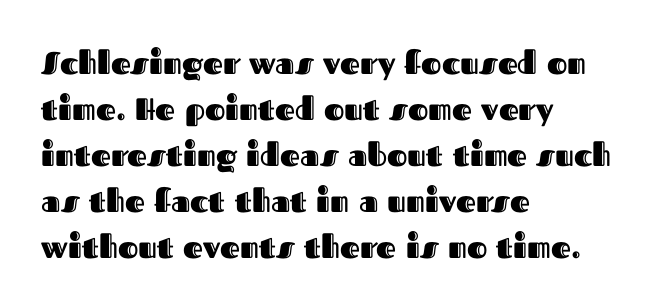
Q: Is the text italic (slanted)? A: No, it is upright.
Q: Is the text underlined? A: No.
Q: How is the paragraph aligned? A: Left-aligned.
Q: Is the spacing between letters normal or unusually wide? A: Normal.
Q: Is the spacing between lines tight, normal or loose? A: Normal.
Q: Width (condensed, normal, or wide)? A: Normal.
Q: x-height? A: Medium.
Q: Monospaced? A: No.
